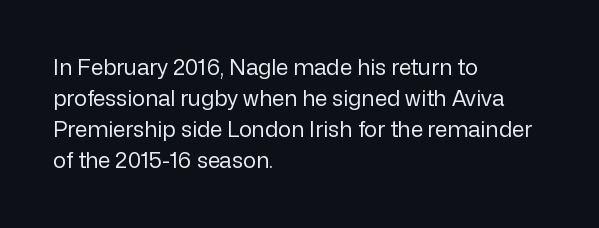
The words here are not underlined. Default kerning and tracking; the words read as compact shapes. The paragraph shown leans on its left margin. Posture: straight, roman, zero tilt. Vertical stems look standard width or narrower in stroke. Vertical spacing — default.
